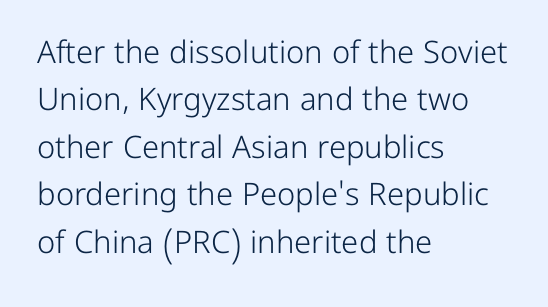
The image shows 31 px light sans-serif type, upright; set left-aligned, normal line spacing (1.53x), normal letter spacing, not underlined; low stroke contrast and a medium x-height.
